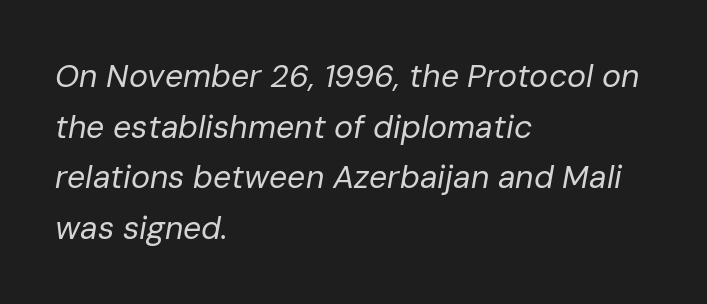
{"italic": "yes", "lean": "right", "slant_degrees": 10, "bold": "no", "weight": "regular", "width": "normal", "stroke_contrast": "low", "x_height": "medium", "monospaced": "no", "underline": "no", "align": "left", "line_spacing": "normal", "line_spacing_ratio": 1.58, "letter_spacing": "normal", "letter_spacing_em": 0.0, "glyph_px": 32}
